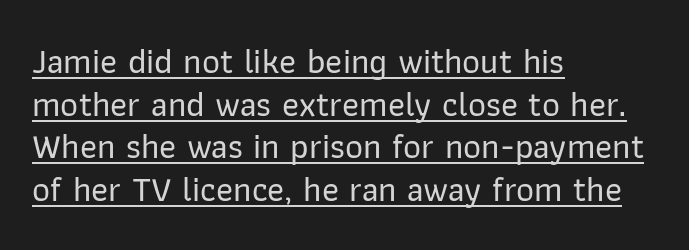
Q: Is the text italic (slanted)? A: No, it is upright.
Q: Is the typeface a serif or a sans-serif typeface? A: Sans-serif.
Q: Is the text underlined? A: Yes.
Q: How is the paragraph aligned? A: Left-aligned.
Q: Is the spacing between letters normal or unusually wide? A: Normal.
Q: Width (condensed, normal, or wide)? A: Normal.
Q: Stroke contrast? A: Low.
Q: x-height? A: Medium.
Q: Monospaced? A: No.
